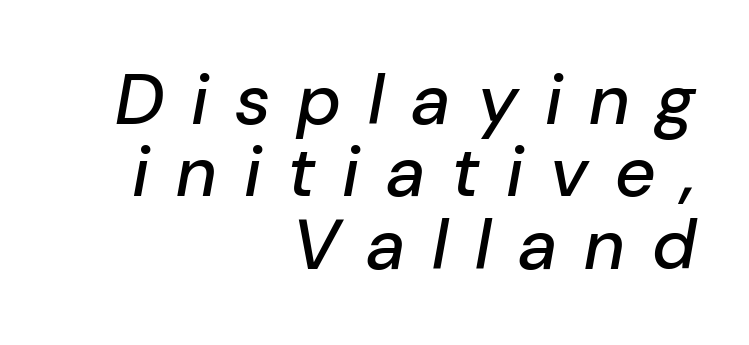
Q: Is the text italic (slanted)? A: Yes, it leans right by about 10 degrees.
Q: Is the text underlined? A: No.
Q: How is the paragraph aligned? A: Right-aligned.
Q: Is the spacing between letters normal or unusually wide? A: Unusually wide.
Q: Is the spacing between lines tight, normal or loose? A: Tight.
Q: Width (condensed, normal, or wide)? A: Normal.
Q: Stroke contrast? A: Low.
Q: x-height? A: Medium.
Q: Monospaced? A: No.
